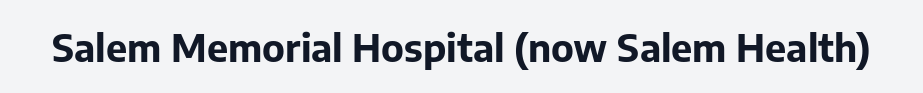
The image shows 38 px bold sans-serif type, upright; set normal letter spacing, not underlined; low stroke contrast and a medium x-height.
